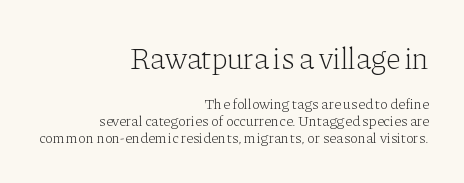
{"serif": "yes", "italic": "no", "bold": "no", "weight": "light", "width": "normal", "stroke_contrast": "low", "x_height": "medium", "monospaced": "no", "underline": "no", "align": "right", "line_spacing": "tight", "line_spacing_ratio": 1.11, "letter_spacing": "normal", "letter_spacing_em": 0.0, "larger_block": "first", "size_ratio": 2.0, "glyph_px": 30}
